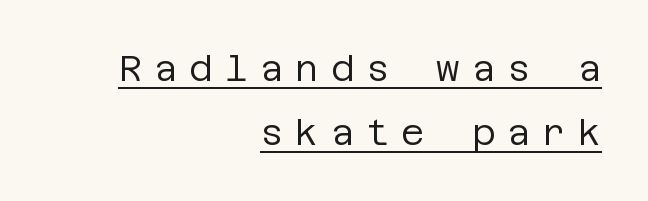
{"serif": "no", "italic": "no", "bold": "no", "weight": "regular", "width": "normal", "stroke_contrast": "low", "x_height": "large", "underline": "yes", "align": "right", "line_spacing_ratio": 1.77, "letter_spacing": "wide", "letter_spacing_em": 0.33, "glyph_px": 36}
